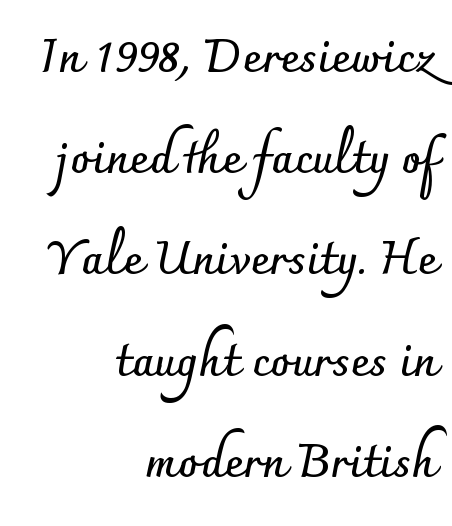
{"serif": "no", "bold": "yes", "weight": "semibold", "width": "normal", "stroke_contrast": "low", "x_height": "small", "monospaced": "no", "underline": "no", "align": "right", "line_spacing": "loose", "line_spacing_ratio": 2.2, "letter_spacing": "normal", "letter_spacing_em": 0.0, "glyph_px": 46}
